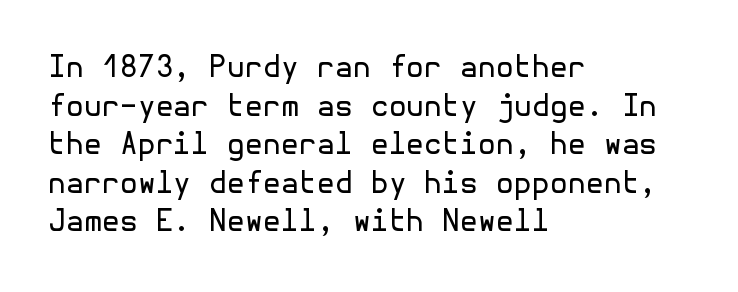
The image shows 29 px regular-weight sans-serif type, upright; set left-aligned, normal line spacing (1.33x), normal letter spacing, not underlined; a medium x-height.
